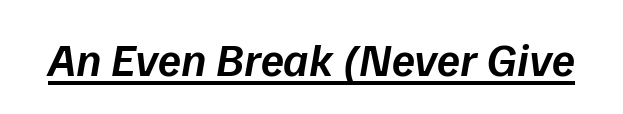
Typographic density is moderately raised because the face is semibold. Between one letter and the next there's only the usual sliver of space. The face used here has a pronounced slope to its letters. The face used here appears with an underline applied.
